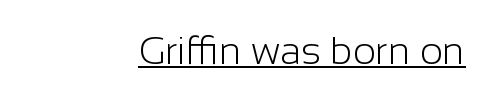
Q: Is the text bold? A: No.
Q: Is the text italic (slanted)? A: No, it is upright.
Q: Is the typeface a serif or a sans-serif typeface? A: Sans-serif.
Q: Is the text underlined? A: Yes.
Q: How is the paragraph aligned? A: Right-aligned.
Q: Is the spacing between letters normal or unusually wide? A: Normal.
Q: Width (condensed, normal, or wide)? A: Normal.
Q: Stroke contrast? A: Low.
Q: x-height? A: Medium.
Q: Monospaced? A: No.
